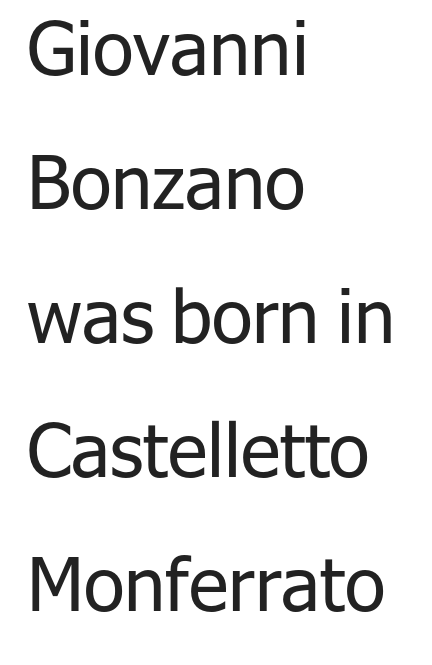
Proportional: the letters do not fall into vertical columns. The cut favours lightness, reaching ordinary text weight at its darkest. The lines in this sample share a left origin and differ only in where they stop. Nobody drew a line under any word here. Serif or sans? Sans — the stroke terminals are bare. Italic: no, the glyphs are upright roman.
